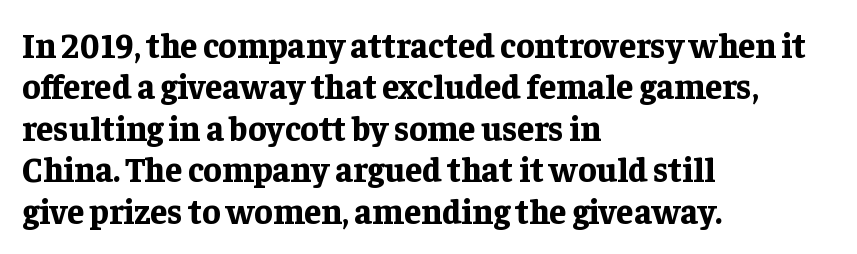
Q: Is the text bold? A: Yes.
Q: Is the text italic (slanted)? A: No, it is upright.
Q: Is the typeface a serif or a sans-serif typeface? A: Serif.
Q: Is the text underlined? A: No.
Q: How is the paragraph aligned? A: Left-aligned.
Q: Is the spacing between letters normal or unusually wide? A: Normal.
Q: Width (condensed, normal, or wide)? A: Normal.
Q: Stroke contrast? A: Low.
Q: x-height? A: Medium.
Q: Monospaced? A: No.
